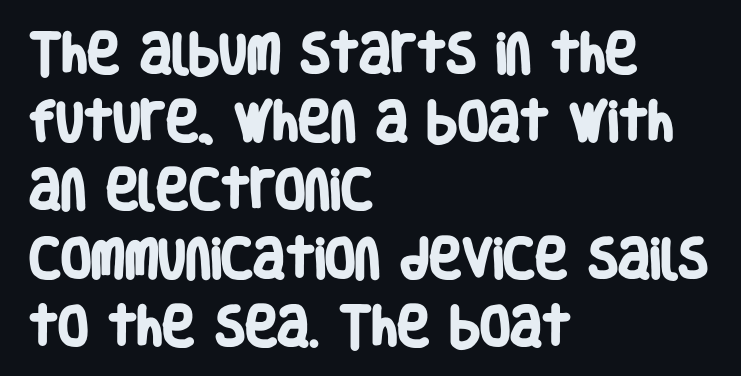
The image shows 44 px heavy, condensed sans-serif type; set left-aligned, normal line spacing (1.55x), normal letter spacing, not underlined; low stroke contrast and a large x-height.
